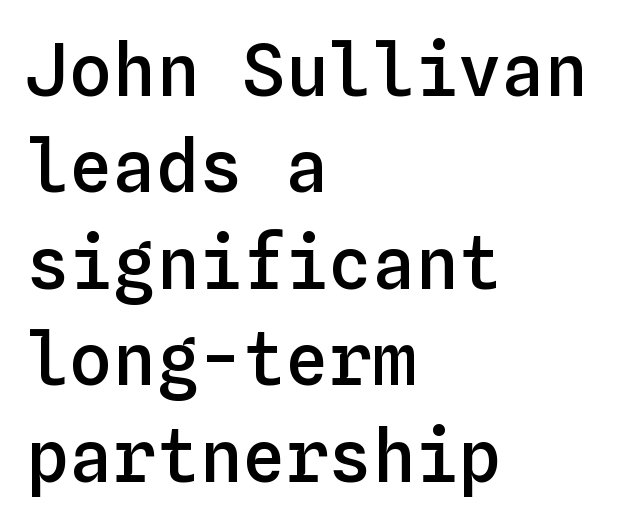
Does the copy run flush right? No — it runs flush left. Look at the stroke-to-counter ratio: somewhat heavy, a semibold. Tall strokes in this sample are plumb rather than angled. Every character here occupies the same horizontal width, giving the sample a typewriter-like rhythm. Inter-character spacing is left at the font's built-in metrics.
